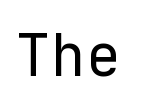
The image shows 58 px regular-weight sans-serif type, upright, monospaced; set normal letter spacing, not underlined; low stroke contrast and a medium x-height.
